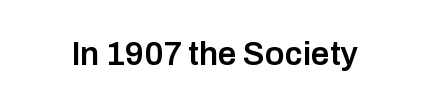
{"serif": "no", "italic": "no", "bold": "semi", "weight": "semibold", "width": "normal", "stroke_contrast": "low", "x_height": "medium", "monospaced": "no", "underline": "no", "letter_spacing": "normal", "letter_spacing_em": 0.0, "glyph_px": 33}
